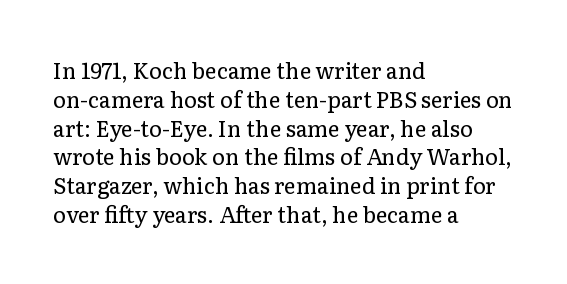
{"italic": "no", "bold": "no", "underline": "no", "align": "left", "line_spacing": "normal", "line_spacing_ratio": 1.31, "letter_spacing": "normal", "letter_spacing_em": 0.0, "glyph_px": 22}
